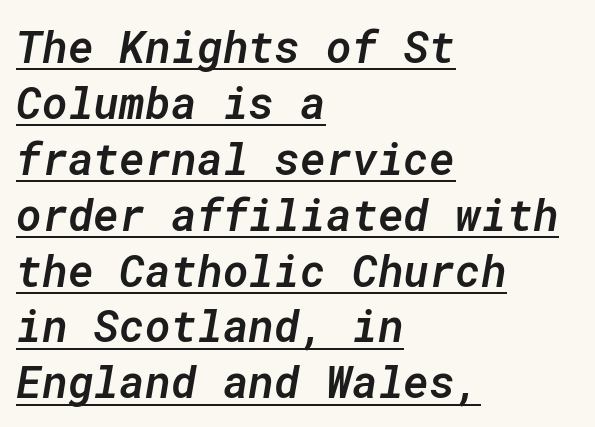
The sample's only ornament is a line tracing under the words. Look at the tracking — it's just the regular setting, nothing added. Horizontal alignment here is leftward, the default for most running prose. When letters slant like this, we call the style italic.
